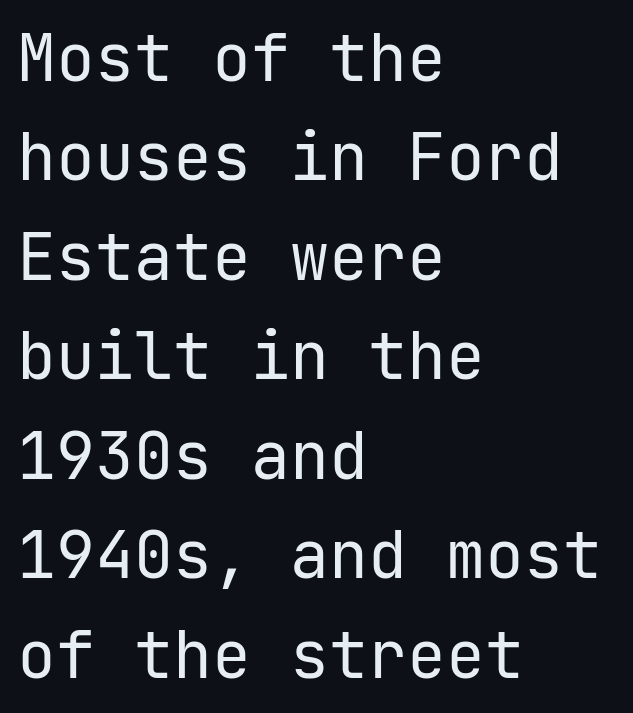
The line texture is even and compact thanks to regular tracking. The letters march in equal steps, a hallmark of fixed-pitch type. Typeset ragged right — the left edge is the straight one. The designer left line spacing at the default. Stroke thickness stays within the range of a standard reading face or lighter. The space directly below the letters is spotless.
